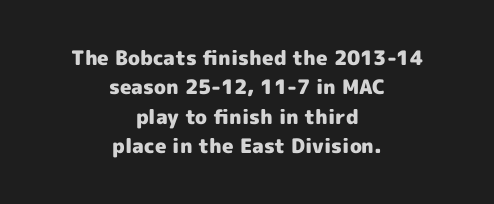
I'd describe the lettering as bold — thick and assertive. Glyph-to-glyph distance matches everyday printed text. Each new line begins a customary step beneath the previous one. Alignment: centered. Is there any slant? The stems are plumb.
